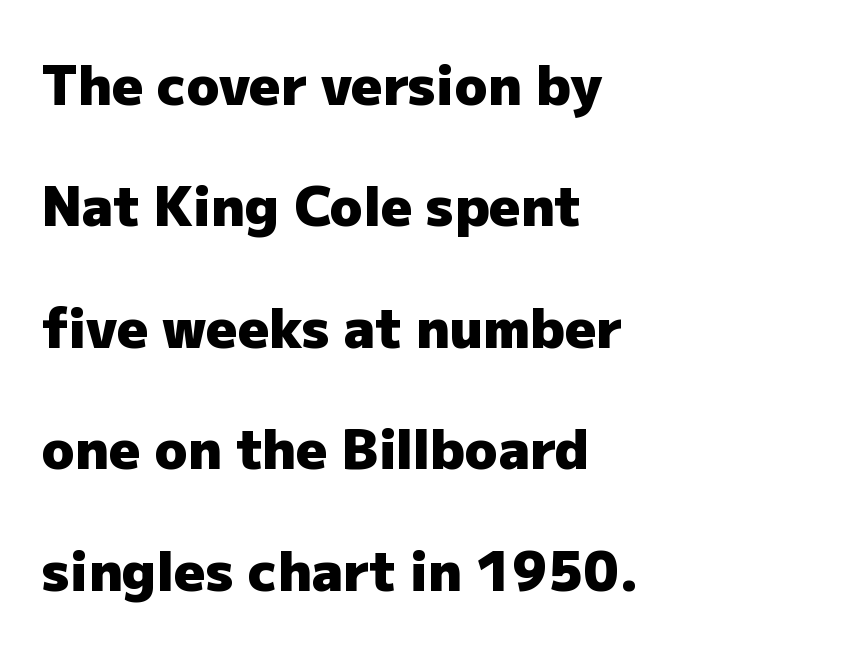
Glance below the letters and you will spot only blank space. Is there much room between lines? Yes — plenty of vertical air separates them. Designer's note — italics off, roman on. Nope, no serifs anywhere on these letters. Heft: maximum for text — a bold. The horizontal fit of the characters is conventional and even.
